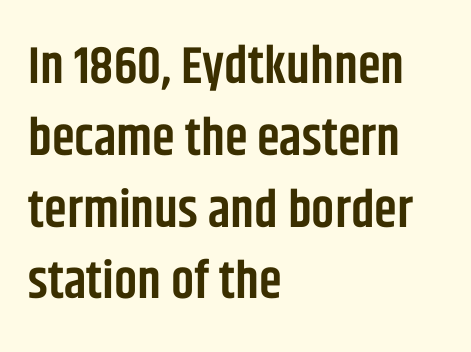
{"serif": "no", "italic": "no", "bold": "semi", "weight": "semibold", "width": "condensed", "stroke_contrast": "low", "x_height": "large", "monospaced": "no", "underline": "no", "align": "left", "line_spacing": "normal", "line_spacing_ratio": 1.38, "letter_spacing": "normal", "letter_spacing_em": 0.0, "glyph_px": 52}
